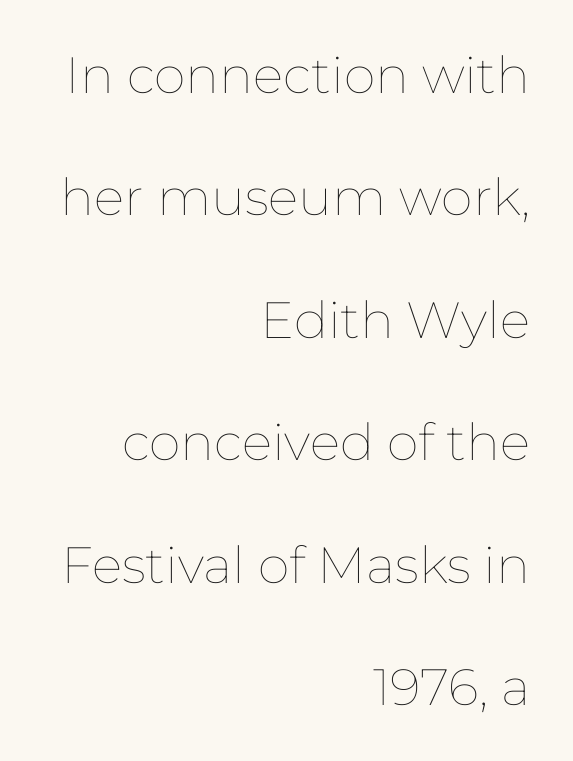
Posture: straight, roman, zero tilt. Spacing verdict: proportional, widths tailored to each character. Successive baselines arrive slowly, with a big drop between each. Plain, unruled lines of type. All the whitespace from short lines collects on the left. The line texture is even and compact thanks to regular tracking.
